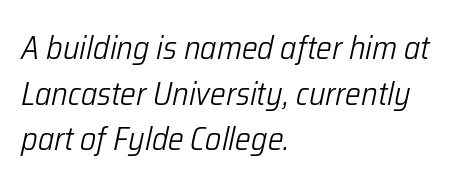
Q: Is the text bold? A: No.
Q: Is the text italic (slanted)? A: Yes, it leans right by about 12 degrees.
Q: Is the text underlined? A: No.
Q: How is the paragraph aligned? A: Left-aligned.
Q: Is the spacing between letters normal or unusually wide? A: Normal.
Q: Is the spacing between lines tight, normal or loose? A: Normal.
Q: Width (condensed, normal, or wide)? A: Condensed.
Q: Stroke contrast? A: Low.
Q: x-height? A: Medium.
Q: Monospaced? A: No.
